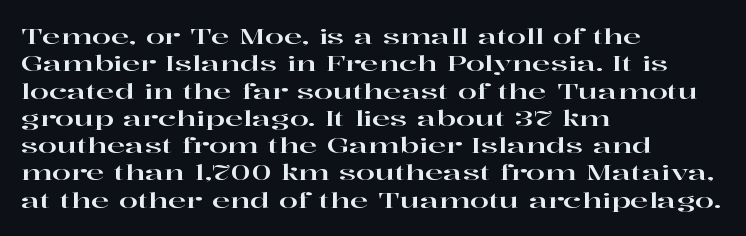
Q: Is the text italic (slanted)? A: No, it is upright.
Q: Is the text underlined? A: No.
Q: How is the paragraph aligned? A: Left-aligned.
Q: Is the spacing between letters normal or unusually wide? A: Normal.
